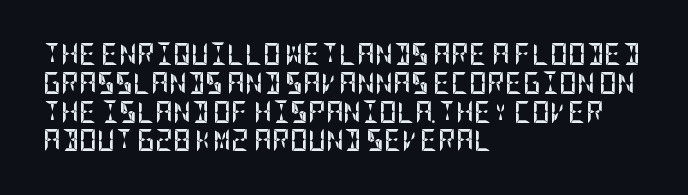
Q: Is the text bold? A: Yes.
Q: Is the text italic (slanted)? A: No, it is upright.
Q: Is the text underlined? A: No.
Q: How is the paragraph aligned? A: Left-aligned.
Q: Is the spacing between letters normal or unusually wide? A: Normal.
Q: Is the spacing between lines tight, normal or loose? A: Normal.
